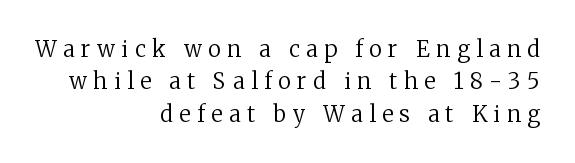
{"italic": "no", "bold": "no", "underline": "no", "align": "right", "line_spacing": "normal", "line_spacing_ratio": 1.47, "letter_spacing": "wide", "letter_spacing_em": 0.3, "glyph_px": 22}
